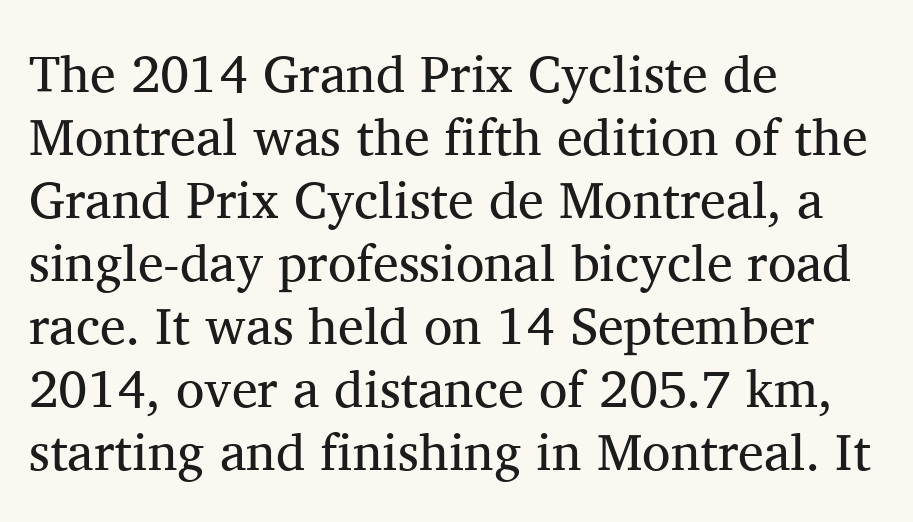
Q: Is the text bold? A: No.
Q: Is the text italic (slanted)? A: No, it is upright.
Q: Is the typeface a serif or a sans-serif typeface? A: Serif.
Q: Is the text underlined? A: No.
Q: How is the paragraph aligned? A: Left-aligned.
Q: Is the spacing between letters normal or unusually wide? A: Normal.
Q: Width (condensed, normal, or wide)? A: Normal.
Q: Stroke contrast? A: Medium.
Q: x-height? A: Medium.
Q: Monospaced? A: No.
